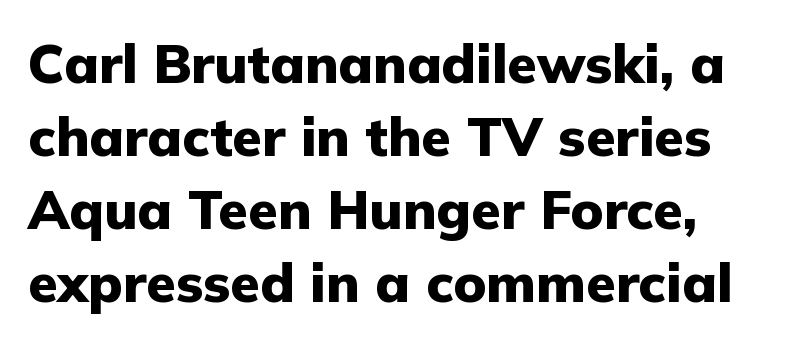
The image shows 54 px heavy sans-serif type, upright; set normal line spacing (1.35x), normal letter spacing, not underlined; low stroke contrast and a medium x-height.
